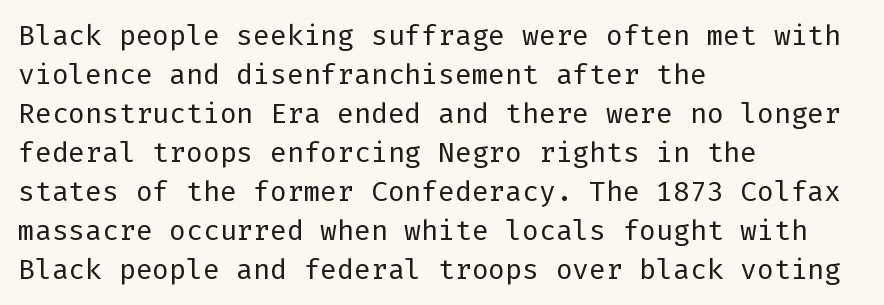
Decoration check: the copy has no underline. Rendered with straight, roman letterforms. The passage is arranged the way most books set body copy — flush left. Note: no serifs on the glyphs. Stems here are at most as thick as an everyday book face.
